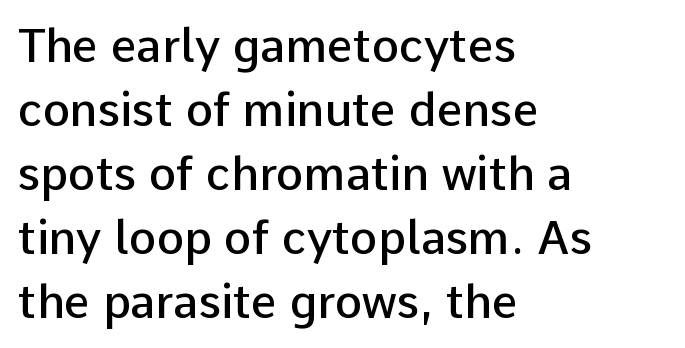
Q: Is the text bold? A: Semi-bold.
Q: Is the text italic (slanted)? A: No, it is upright.
Q: Is the typeface a serif or a sans-serif typeface? A: Sans-serif.
Q: Is the text underlined? A: No.
Q: How is the paragraph aligned? A: Left-aligned.
Q: Is the spacing between letters normal or unusually wide? A: Normal.
Q: Is the spacing between lines tight, normal or loose? A: Normal.
Q: Width (condensed, normal, or wide)? A: Normal.
Q: Stroke contrast? A: Low.
Q: x-height? A: Medium.
Q: Monospaced? A: No.
